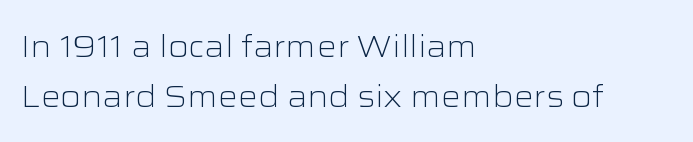
The image shows 31 px light, wide sans-serif type, upright; set left-aligned, normal line spacing (1.6x), normal letter spacing, not underlined; low stroke contrast and a medium x-height.
